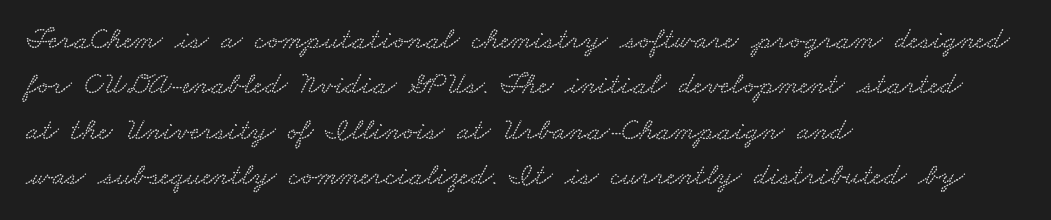
The image shows 31 px wide type; set left-aligned, normal line spacing (1.46x), normal letter spacing, not underlined; low stroke contrast and a small x-height.
